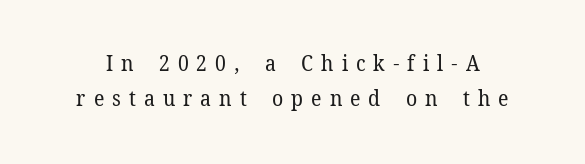
{"italic": "no", "bold": "no", "underline": "no", "line_spacing": "normal", "line_spacing_ratio": 1.69, "letter_spacing": "wide", "letter_spacing_em": 0.38, "glyph_px": 21}
